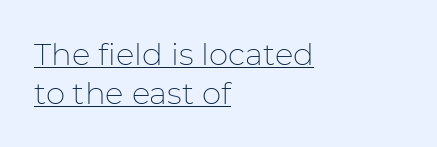
Posture: vertical. Compared with typical body copy, the letter spacing here is the same. The passage shown is underscored from start to finish. Note the varied advance widths — an 'i' is clearly narrower than an 'm'. Stroke mass is kept to a normal reading level or below.
